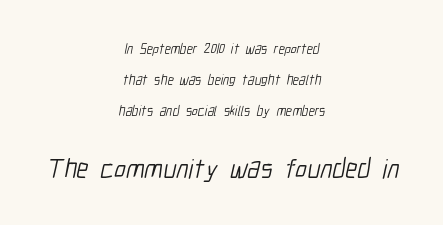
{"bold": "no", "underline": "no", "align": "center", "line_spacing": "loose", "line_spacing_ratio": 2.2, "letter_spacing": "normal", "letter_spacing_em": 0.0, "larger_block": "second", "size_ratio": 1.93, "glyph_px": 27}
